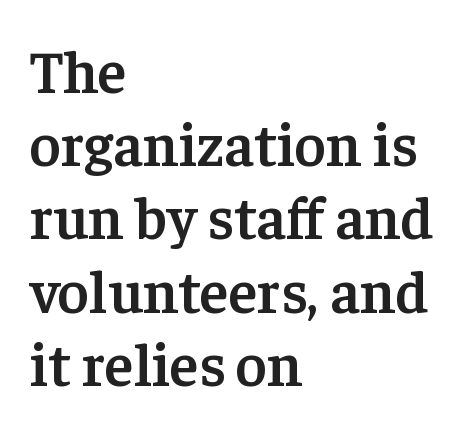
Q: Is the text bold? A: Semi-bold.
Q: Is the text italic (slanted)? A: No, it is upright.
Q: Is the typeface a serif or a sans-serif typeface? A: Serif.
Q: Is the text underlined? A: No.
Q: How is the paragraph aligned? A: Left-aligned.
Q: Is the spacing between letters normal or unusually wide? A: Normal.
Q: Width (condensed, normal, or wide)? A: Normal.
Q: Stroke contrast? A: Low.
Q: x-height? A: Medium.
Q: Monospaced? A: No.
